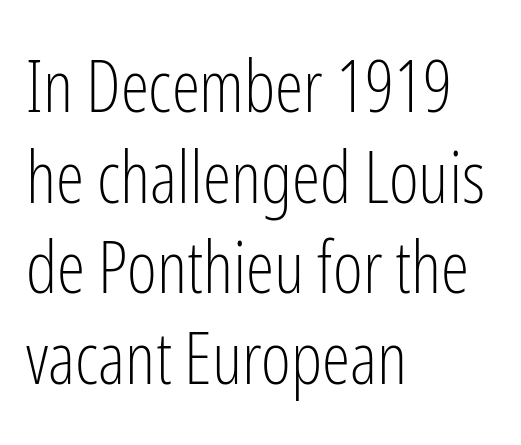
{"serif": "no", "italic": "no", "bold": "no", "weight": "light", "width": "condensed", "stroke_contrast": "low", "x_height": "medium", "monospaced": "no", "underline": "no", "align": "left", "line_spacing": "normal", "line_spacing_ratio": 1.26, "letter_spacing": "normal", "letter_spacing_em": 0.0, "glyph_px": 72}
